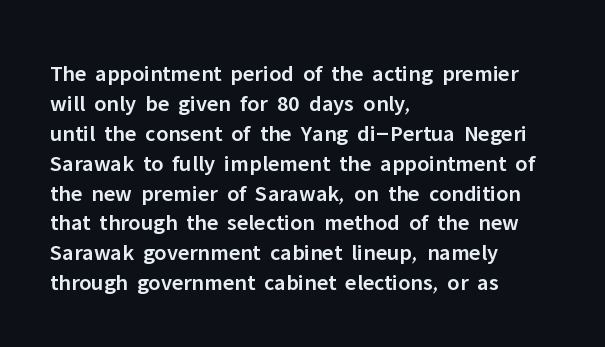
Q: Is the text bold? A: Semi-bold.
Q: Is the text italic (slanted)? A: No, it is upright.
Q: Is the text underlined? A: No.
Q: How is the paragraph aligned? A: Left-aligned.
Q: Is the spacing between letters normal or unusually wide? A: Normal.
Q: Is the spacing between lines tight, normal or loose? A: Normal.
